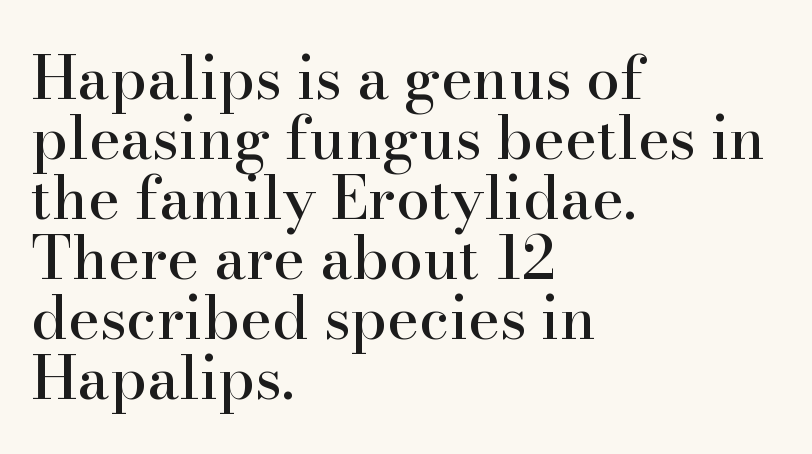
The image shows 60 px serif type, upright; set left-aligned, tight line spacing (1.0x), normal letter spacing, not underlined; high stroke contrast and a small x-height.
